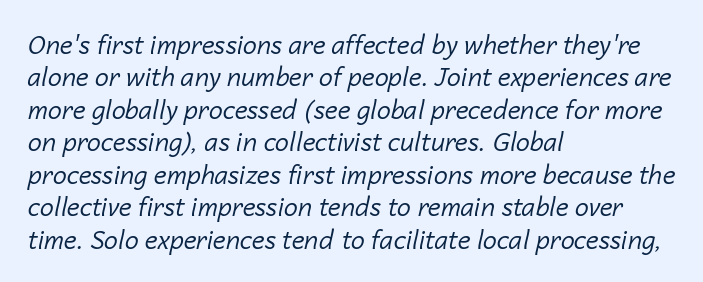
Q: Is the text bold? A: No.
Q: Is the text italic (slanted)? A: Yes, it leans right by about 14 degrees.
Q: Is the text underlined? A: No.
Q: How is the paragraph aligned? A: Left-aligned.
Q: Is the spacing between letters normal or unusually wide? A: Normal.
Q: Is the spacing between lines tight, normal or loose? A: Normal.
